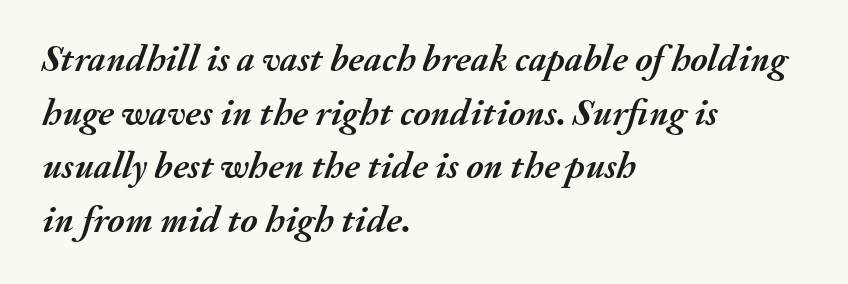
{"italic": "yes", "lean": "right", "slant_degrees": 20, "bold": "yes", "weight": "semibold", "width": "normal", "stroke_contrast": "medium", "x_height": "small", "monospaced": "no", "underline": "no", "align": "left", "line_spacing": "normal", "line_spacing_ratio": 1.41, "letter_spacing": "normal", "letter_spacing_em": 0.0, "glyph_px": 38}
